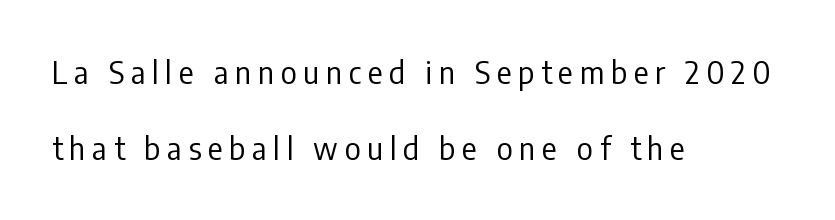
The image shows 31 px regular-weight, condensed sans-serif type, upright; set left-aligned, loose line spacing (2.46x), unusually wide letter spacing (+0.21 em), not underlined; low stroke contrast and a medium x-height.
